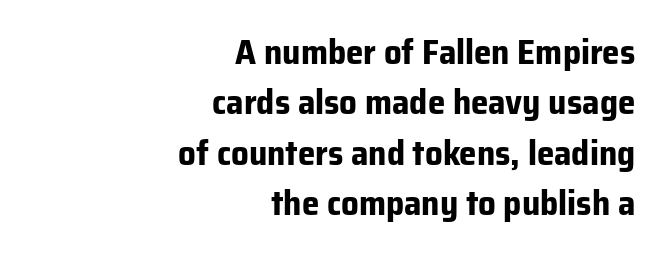
{"serif": "no", "italic": "no", "bold": "yes", "weight": "bold", "width": "normal", "stroke_contrast": "low", "x_height": "medium", "monospaced": "no", "underline": "no", "align": "right", "line_spacing": "normal", "line_spacing_ratio": 1.44, "letter_spacing": "normal", "letter_spacing_em": 0.0, "glyph_px": 35}
